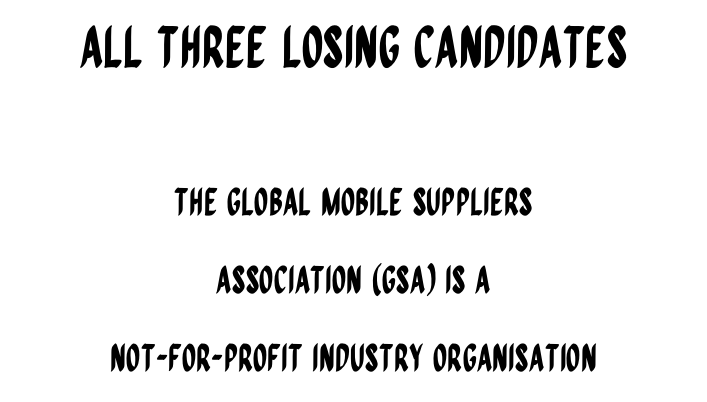
The image shows 56 px condensed sans-serif type, upright; set centered, loose line spacing (2.11x), normal letter spacing, not underlined; the first (top) block is 1.51x larger; low stroke contrast and a large x-height.
